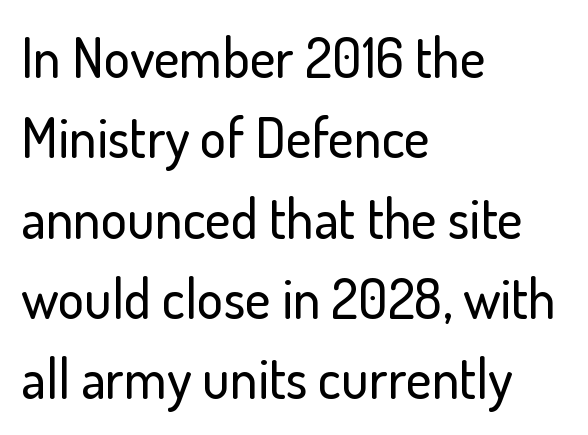
Inter-character spacing is left at the font's built-in metrics. You could not count columns in this text — the font is proportionally spaced. The lettering holds an erect, upright posture throughout. The lines in this sample share a left origin and differ only in where they stop. Descenders hang freely into open space. Reading down the column, the eye jumps a familiar distance to each next line.
